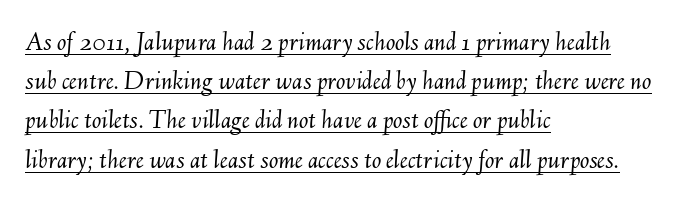
{"italic": "yes", "lean": "right", "slant_degrees": 6, "bold": "no", "weight": "light", "width": "normal", "stroke_contrast": "medium", "x_height": "small", "monospaced": "no", "underline": "yes", "align": "left", "line_spacing": "normal", "line_spacing_ratio": 1.4, "letter_spacing": "normal", "letter_spacing_em": 0.0, "glyph_px": 28}
